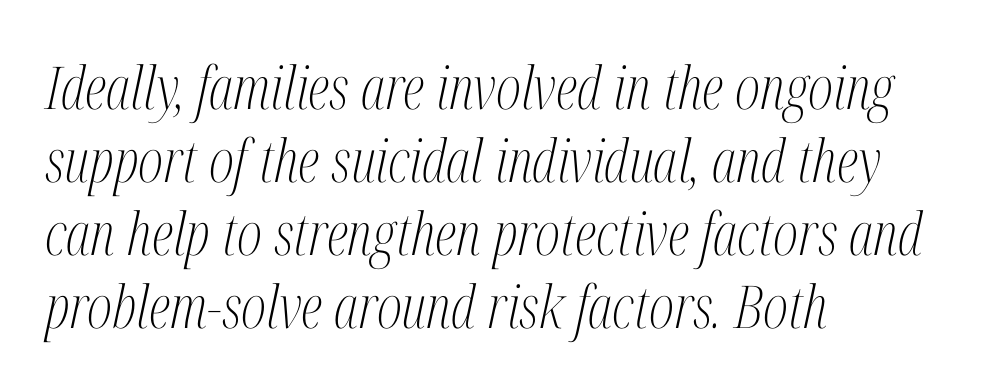
{"serif": "yes", "italic": "yes", "lean": "right", "slant_degrees": 12, "bold": "no", "weight": "light", "width": "condensed", "stroke_contrast": "medium", "x_height": "medium", "monospaced": "no", "underline": "no", "align": "left", "line_spacing_ratio": 1.24, "letter_spacing": "normal", "letter_spacing_em": 0.0, "glyph_px": 59}
